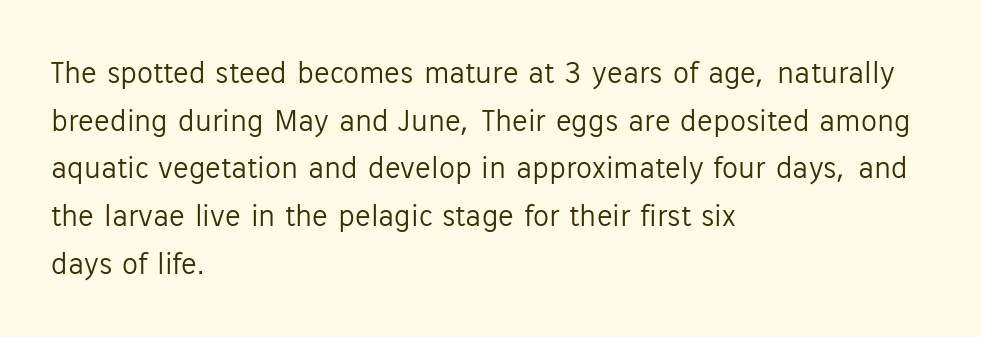
{"serif": "no", "italic": "no", "bold": "no", "weight": "light", "width": "normal", "stroke_contrast": "low", "x_height": "medium", "monospaced": "no", "underline": "no", "align": "left", "line_spacing": "normal", "line_spacing_ratio": 1.49, "letter_spacing": "normal", "letter_spacing_em": 0.0, "glyph_px": 32}
